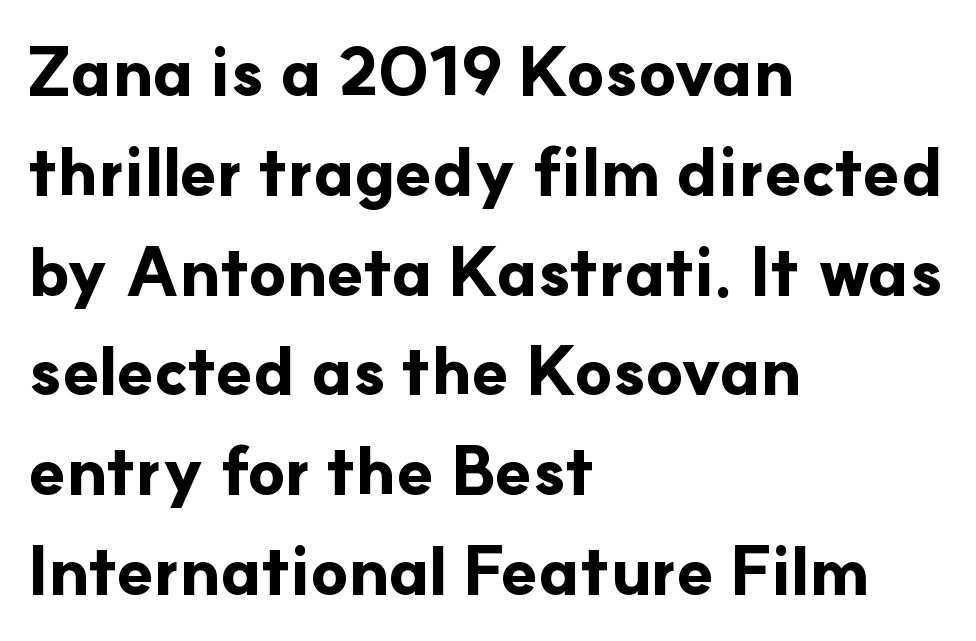
Q: Is the text bold? A: Yes.
Q: Is the text italic (slanted)? A: No, it is upright.
Q: Is the typeface a serif or a sans-serif typeface? A: Sans-serif.
Q: Is the text underlined? A: No.
Q: How is the paragraph aligned? A: Left-aligned.
Q: Is the spacing between letters normal or unusually wide? A: Normal.
Q: Is the spacing between lines tight, normal or loose? A: Normal.
Q: Width (condensed, normal, or wide)? A: Normal.
Q: Stroke contrast? A: Low.
Q: x-height? A: Small.
Q: Monospaced? A: No.
